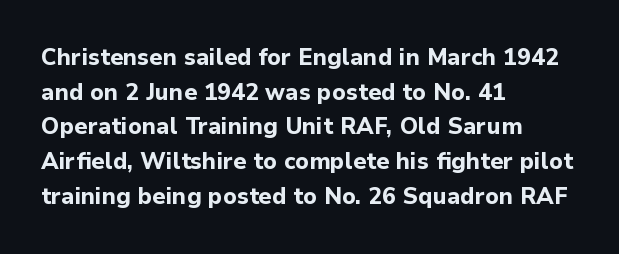
Q: Is the text bold? A: Yes.
Q: Is the text italic (slanted)? A: No, it is upright.
Q: Is the text underlined? A: No.
Q: How is the paragraph aligned? A: Left-aligned.
Q: Is the spacing between letters normal or unusually wide? A: Normal.
Q: Is the spacing between lines tight, normal or loose? A: Normal.
